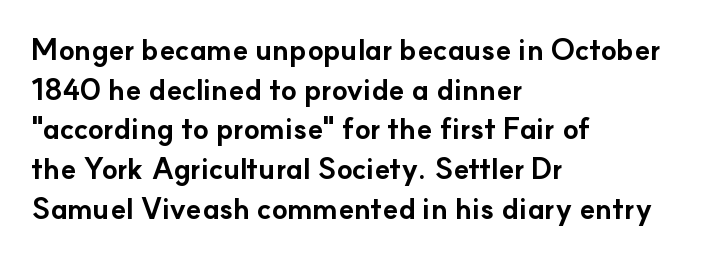
The image shows 29 px bold sans-serif type, upright; set left-aligned, normal line spacing (1.37x), normal letter spacing, not underlined; low stroke contrast and a small x-height.
